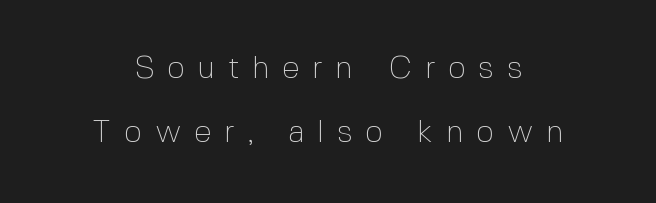
Q: Is the text bold? A: No.
Q: Is the text italic (slanted)? A: No, it is upright.
Q: Is the typeface a serif or a sans-serif typeface? A: Sans-serif.
Q: Is the text underlined? A: No.
Q: Is the spacing between letters normal or unusually wide? A: Unusually wide.
Q: Is the spacing between lines tight, normal or loose? A: Loose.
Q: Width (condensed, normal, or wide)? A: Normal.
Q: x-height? A: Medium.
Q: Monospaced? A: No.
